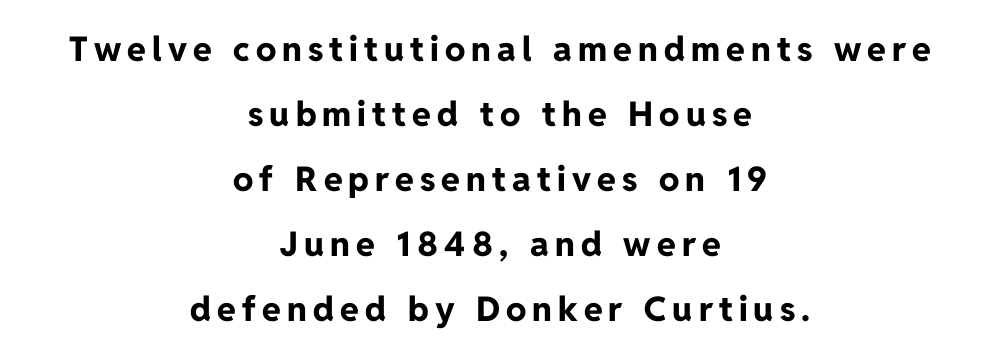
The image shows 34 px bold sans-serif type, upright; set centered, loose line spacing (1.91x), not underlined; low stroke contrast and a medium x-height.
